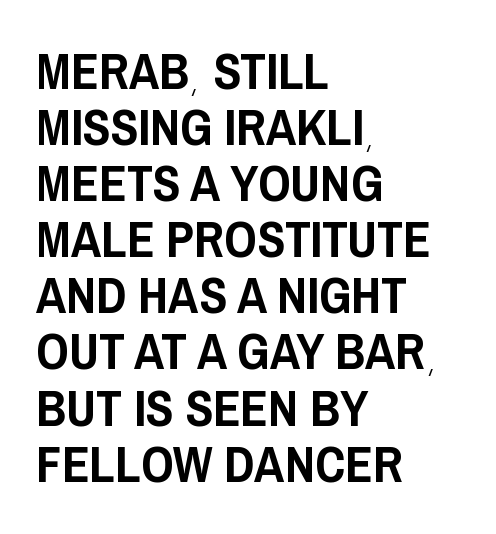
In terms of letterspacing, this is plain default setting. Varying glyph widths throughout — classic text-font behaviour. Is there any slant? The stems are plumb. Compared with typical paragraphs, the rows here are closer together.
